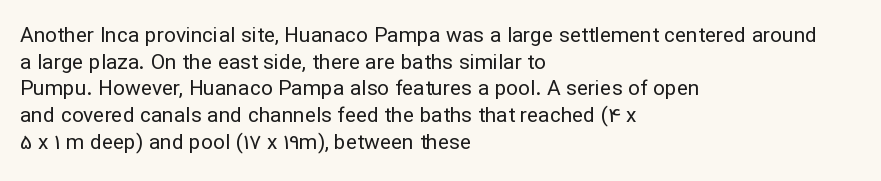
The image shows 21 px text type, upright; set left-aligned, normal line spacing (1.27x), normal letter spacing, not underlined.
